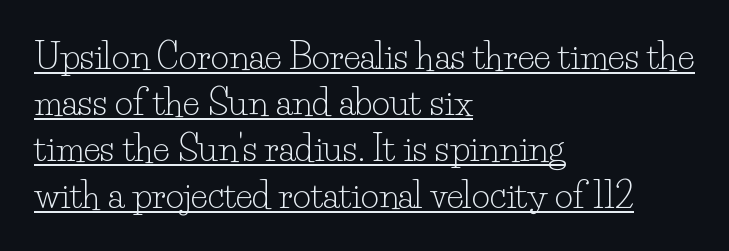
The image shows 35 px light serif type, upright; set left-aligned, normal line spacing (1.32x), normal letter spacing, underlined; low stroke contrast and a small x-height.
